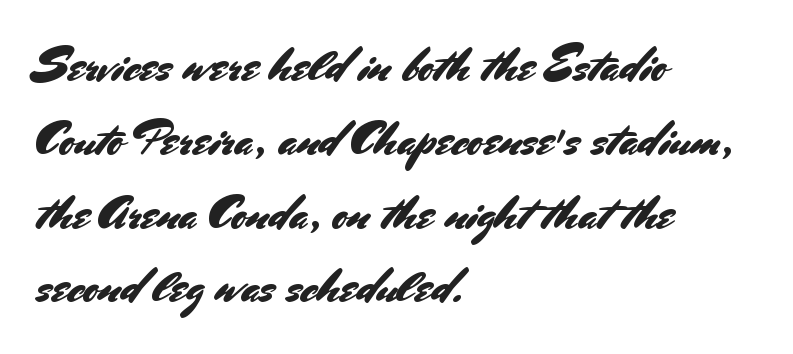
Just letters on the line, the space beneath them empty. Unlike a traditional serif, this face leaves its strokes unadorned. The rendering uses a moderate line-height, typical for paragraphs.
